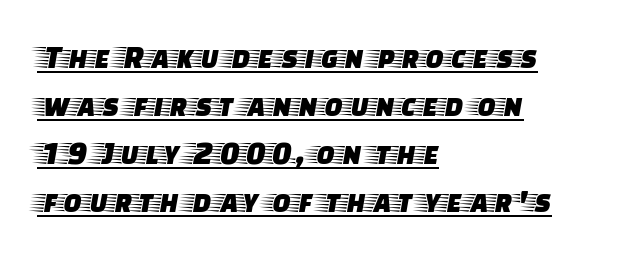
The image shows 34 px wide serif type; set left-aligned, normal line spacing (1.41x), normal letter spacing, underlined; low stroke contrast and a large x-height.
